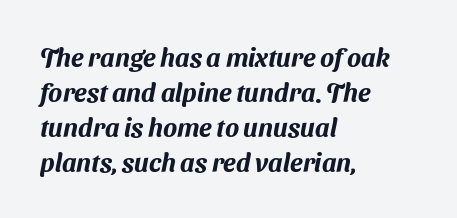
The image shows 26 px text type; set left-aligned, normal line spacing (1.35x), normal letter spacing, not underlined.
